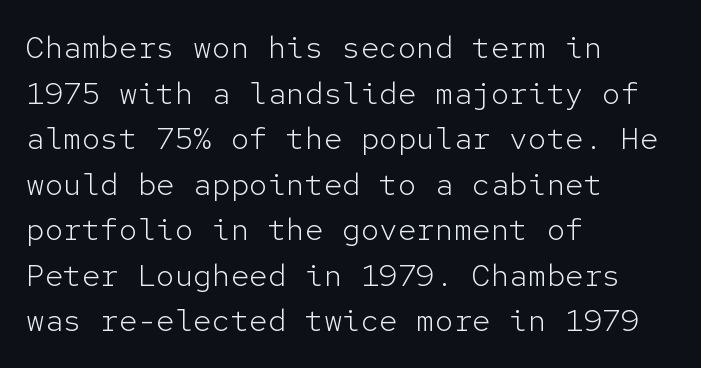
Spacing verdict: monospaced, one width for all characters. The letterforms sit shoulder to shoulder at normal distance. A normal amount of white space separates one row of letters from the next. The face used here is a sans, in the tradition of grotesques and geometrics.
